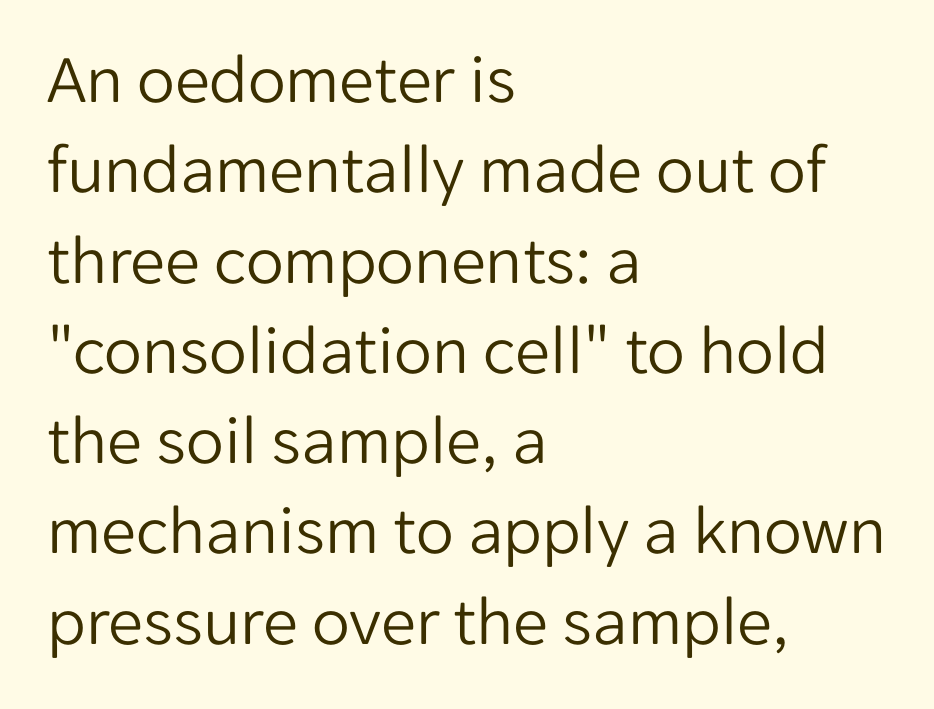
Q: Is the text bold? A: No.
Q: Is the text italic (slanted)? A: No, it is upright.
Q: Is the typeface a serif or a sans-serif typeface? A: Sans-serif.
Q: Is the text underlined? A: No.
Q: How is the paragraph aligned? A: Left-aligned.
Q: Is the spacing between letters normal or unusually wide? A: Normal.
Q: Is the spacing between lines tight, normal or loose? A: Normal.
Q: Width (condensed, normal, or wide)? A: Normal.
Q: Stroke contrast? A: Low.
Q: x-height? A: Medium.
Q: Monospaced? A: No.
